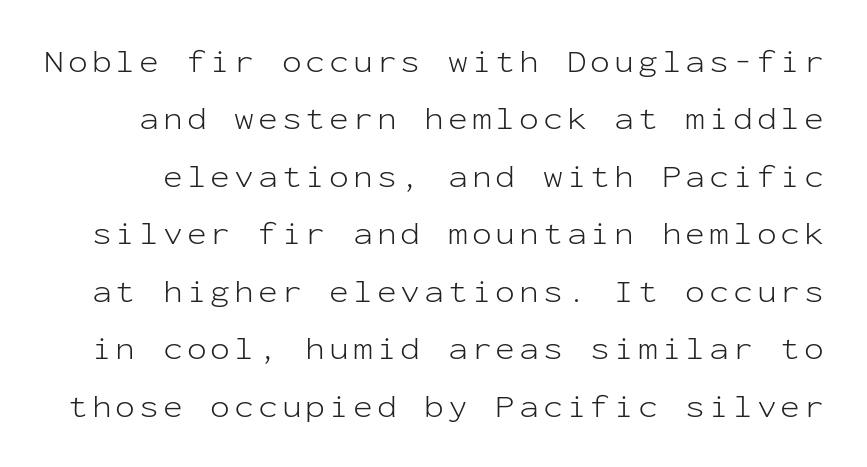
The lettering stays uniformly vertical, giving the passage a roman look. A typesetter would call this monospace, since all characters share one set width. Serif or sans? Sans — the stroke terminals are bare. Is the type heavy? It reads as light-to-regular instead.
